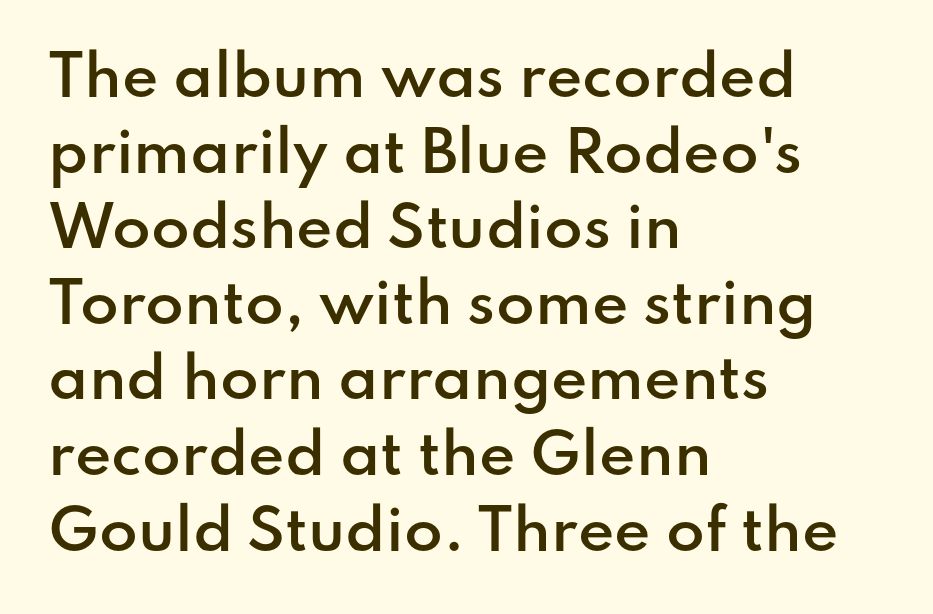
The image shows 56 px semibold sans-serif type, upright; set left-aligned, normal line spacing (1.35x), normal letter spacing, not underlined; low stroke contrast and a small x-height.
